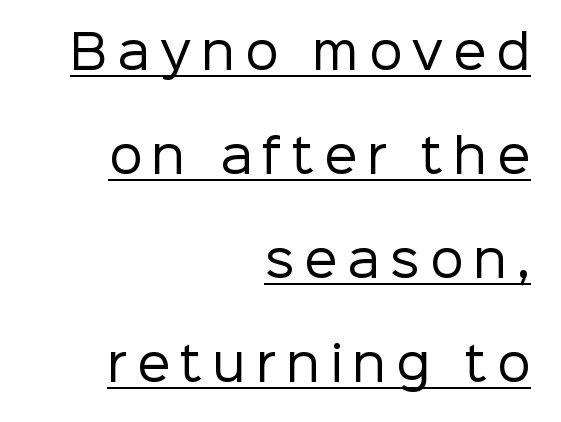
The image shows 47 px regular-weight sans-serif type, upright; set right-aligned, loose line spacing (2.21x), unusually wide letter spacing (+0.21 em), underlined; low stroke contrast and a medium x-height.
